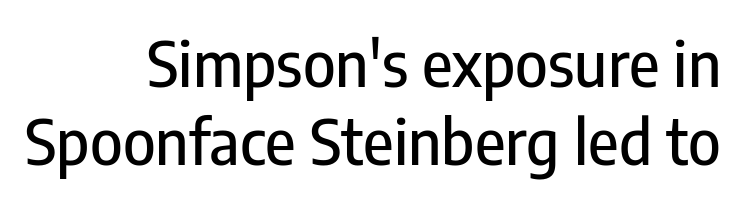
{"serif": "no", "italic": "no", "width": "condensed", "stroke_contrast": "low", "x_height": "medium", "monospaced": "no", "underline": "no", "align": "right", "line_spacing": "normal", "line_spacing_ratio": 1.26, "letter_spacing": "normal", "letter_spacing_em": 0.0, "glyph_px": 62}
